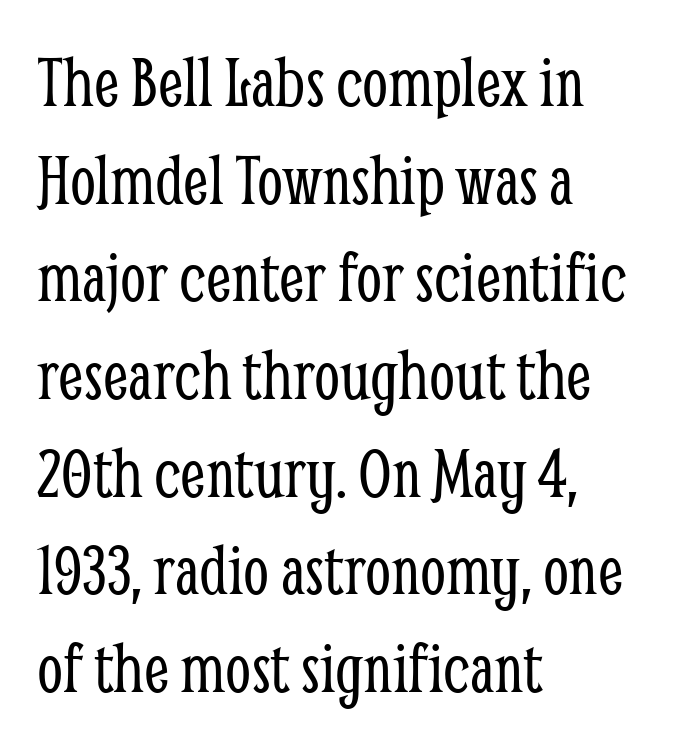
{"serif": "yes", "italic": "no", "bold": "no", "weight": "light", "width": "condensed", "stroke_contrast": "low", "x_height": "medium", "monospaced": "no", "underline": "no", "align": "left", "line_spacing": "normal", "line_spacing_ratio": 1.32, "letter_spacing": "normal", "letter_spacing_em": 0.0, "glyph_px": 74}
